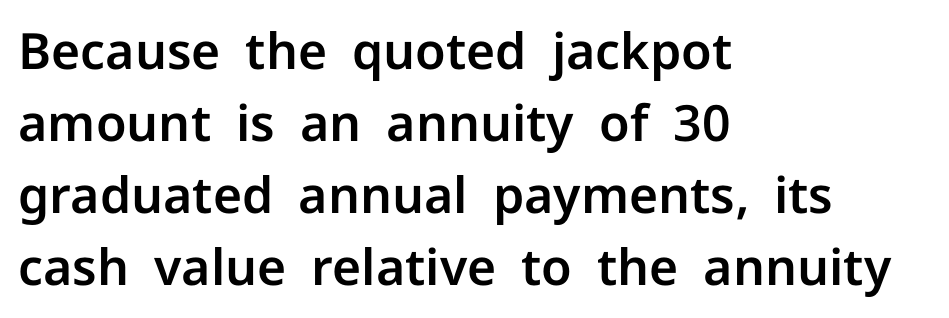
The image shows 50 px sans-serif type, upright; set left-aligned, normal line spacing (1.44x), normal letter spacing, not underlined; low stroke contrast and a medium x-height.
